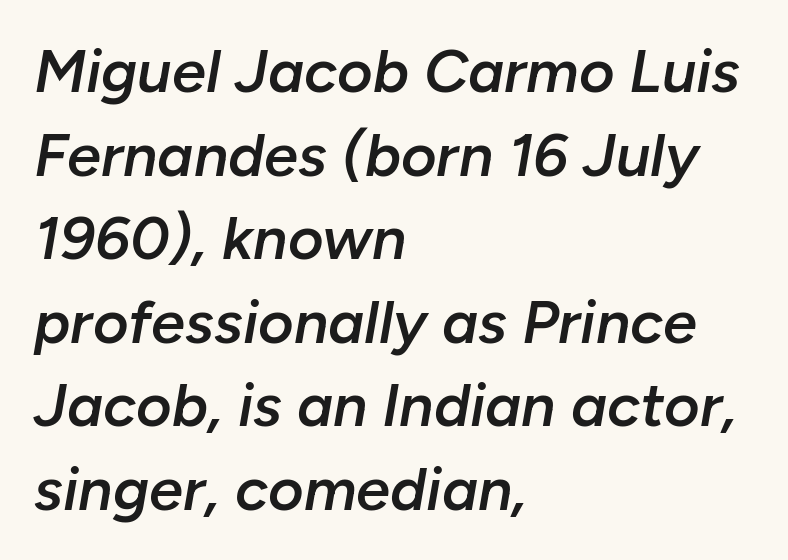
In terms of leading, this rendering sits right in the middle. Honestly, there is no underline to notice here at all. What weight is shown? A semibold, between regular and bold. The line texture is even and compact thanks to regular tracking. Proportional: the letters do not fall into vertical columns.
